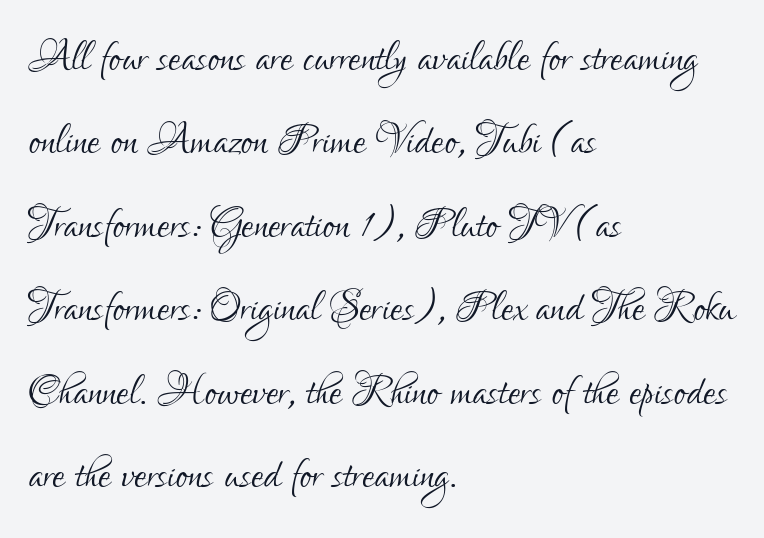
The image shows 56 px light, condensed sans-serif type; set left-aligned, normal line spacing (1.49x), normal letter spacing, not underlined; low stroke contrast and a small x-height.
